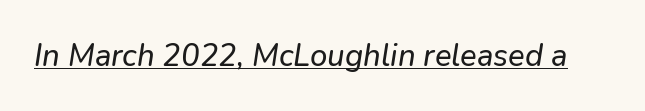
The image shows 31 px text type, italic (leaning right); set normal letter spacing, underlined; low stroke contrast and a medium x-height.
